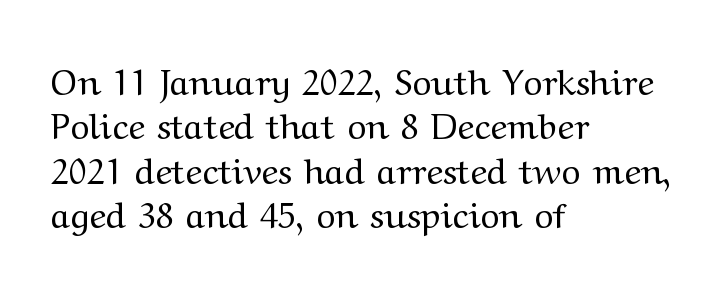
Proportional: the letters do not fall into vertical columns. Every character sits straight up, as roman type does. Caption: multi-line text, flush left, ragged right. These lines are composed in type with serifs. Weight class: somewhere from thin through regular.
